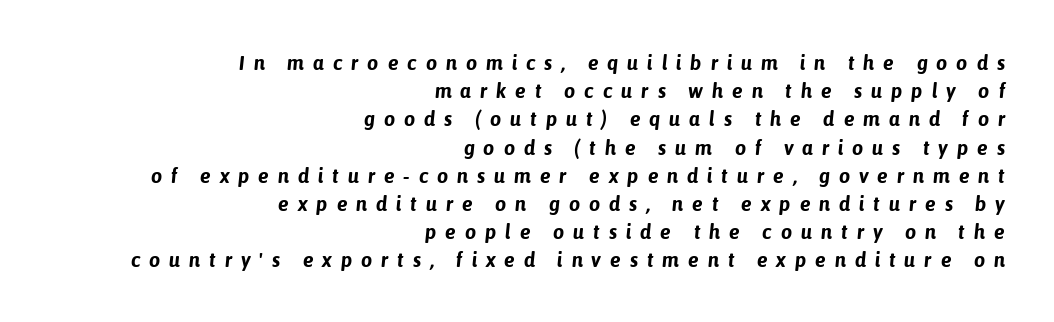
The rendering uses a moderate line-height, typical for paragraphs. A clean baseline with only descenders dipping below it. The rendering anchors every line to the right-hand side. The lettering tilts uniformly, giving the passage an italic look. The face used here is rendered with a markedly widened letterfit. I'd describe the lettering as bold — thick and assertive.
